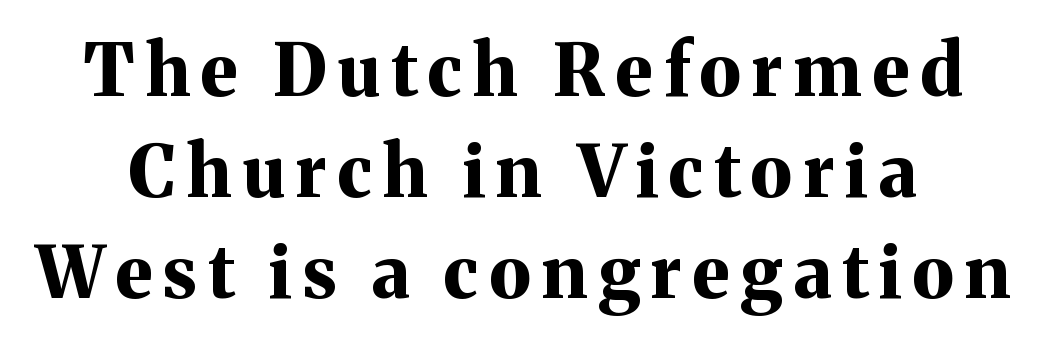
The image shows 72 px bold serif type, upright; set normal line spacing (1.4x), not underlined; medium stroke contrast and a medium x-height.
